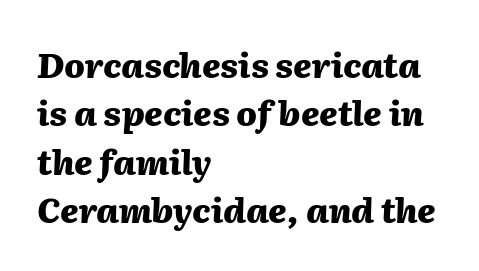
{"italic": "yes", "lean": "right", "slant_degrees": 2, "bold": "yes", "weight": "heavy", "width": "normal", "stroke_contrast": "medium", "x_height": "medium", "monospaced": "no", "underline": "no", "align": "left", "line_spacing": "normal", "line_spacing_ratio": 1.42, "letter_spacing": "normal", "letter_spacing_em": 0.0, "glyph_px": 34}
